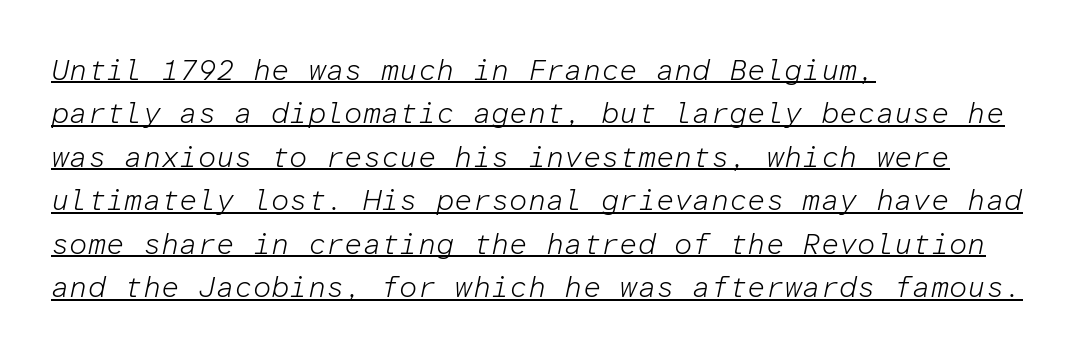
No extra tracking has been applied to these lines. No letter is thick-stroked: the sample isn't bold. Notice how the stems are inclined rather than vertical — that's the hallmark of italics. The designer left line spacing at the default. Here the designer chose a console-style face with uniform glyph widths.
